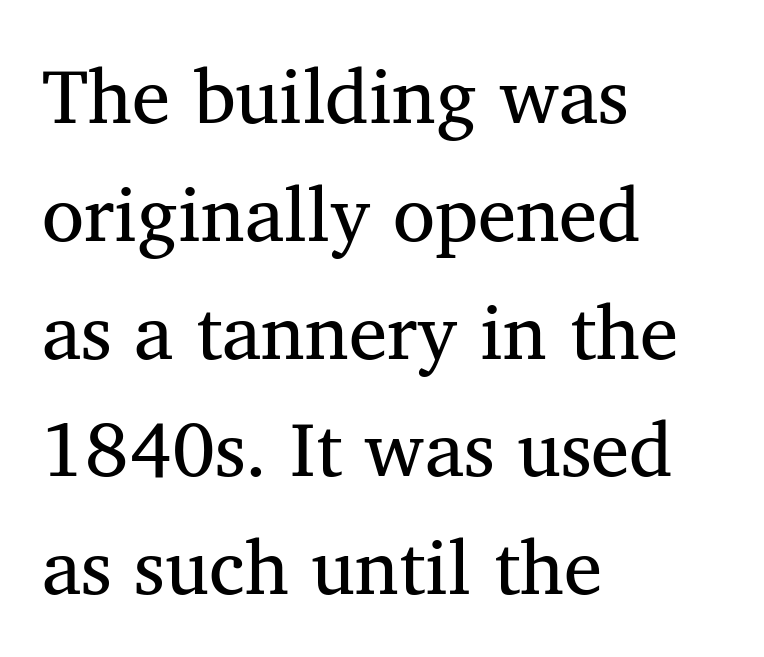
Bare-footed words on every line. The characters are drawn with everyday or finer stroke widths. The passage shown has conventional tracking throughout. The compositor pushed each line to the left boundary. Observe the serifs anchoring each vertical stroke in this sample. Proportional: the letters do not fall into vertical columns.
